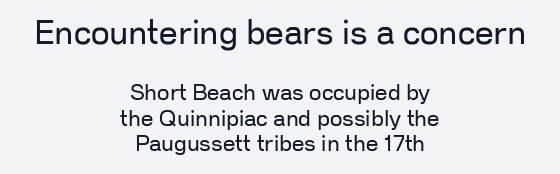
The image shows 33 px regular-weight sans-serif type, upright; set centered, line spacing 1.17x, normal letter spacing, not underlined; the first (top) block is 1.5x larger; low stroke contrast and a medium x-height.
